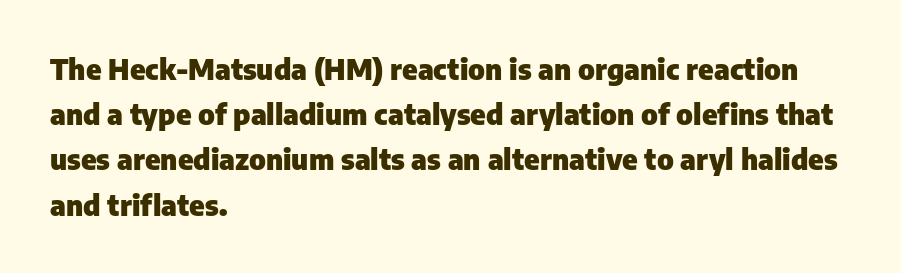
The image shows 29 px heavy sans-serif type, upright; set left-aligned, normal line spacing (1.56x), normal letter spacing, not underlined; low stroke contrast and a medium x-height.
